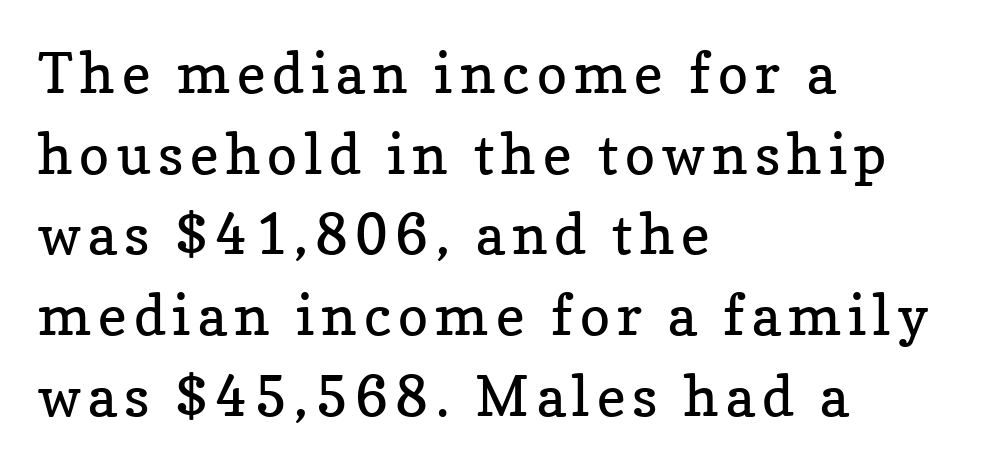
The image shows 56 px regular-weight serif type, upright; set left-aligned, normal line spacing (1.44x), not underlined; low stroke contrast and a medium x-height.
